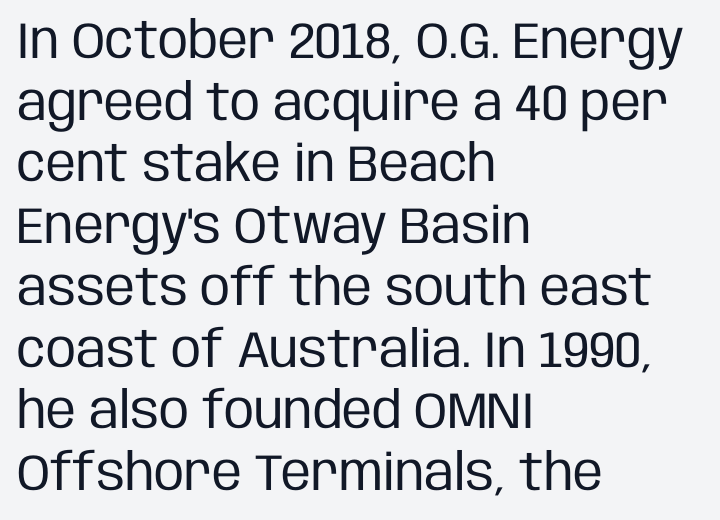
Q: Is the text bold? A: No.
Q: Is the text italic (slanted)? A: No, it is upright.
Q: Is the typeface a serif or a sans-serif typeface? A: Sans-serif.
Q: Is the text underlined? A: No.
Q: How is the paragraph aligned? A: Left-aligned.
Q: Is the spacing between letters normal or unusually wide? A: Normal.
Q: Width (condensed, normal, or wide)? A: Condensed.
Q: Stroke contrast? A: Low.
Q: x-height? A: Large.
Q: Monospaced? A: No.
